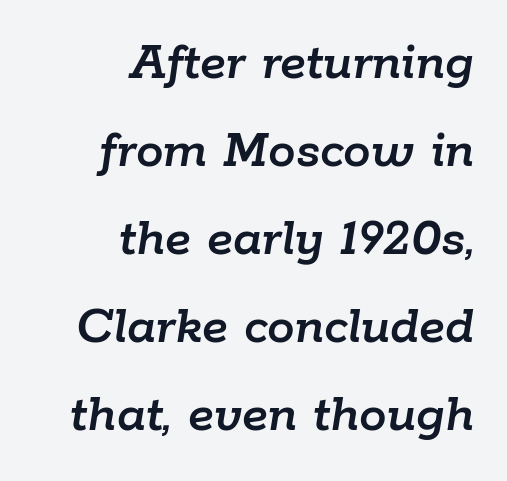
Q: Is the text italic (slanted)? A: Yes, it leans right by about 9 degrees.
Q: Is the text underlined? A: No.
Q: How is the paragraph aligned? A: Right-aligned.
Q: Is the spacing between letters normal or unusually wide? A: Normal.
Q: Is the spacing between lines tight, normal or loose? A: Normal.
Q: Width (condensed, normal, or wide)? A: Normal.
Q: Stroke contrast? A: Low.
Q: x-height? A: Medium.
Q: Monospaced? A: No.
